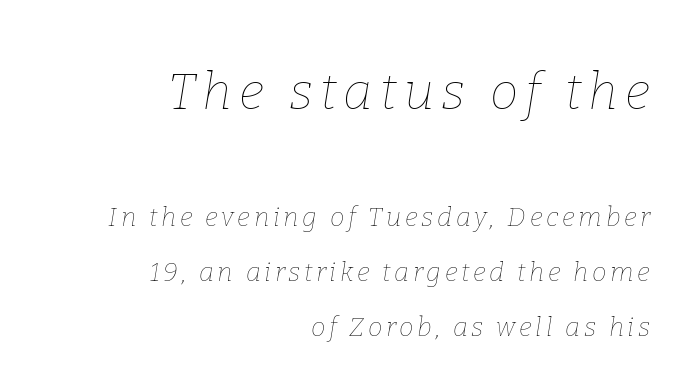
Q: Is the text bold? A: No.
Q: Is the text italic (slanted)? A: Yes, it leans right by about 9 degrees.
Q: Is the text underlined? A: No.
Q: How is the paragraph aligned? A: Right-aligned.
Q: Is the spacing between lines tight, normal or loose? A: Loose.
Q: Which block of text is set in a larger size, the first (top) or the second (bottom)? A: The first (top) one.
Q: Width (condensed, normal, or wide)? A: Normal.
Q: Stroke contrast? A: Low.
Q: x-height? A: Medium.
Q: Monospaced? A: No.
